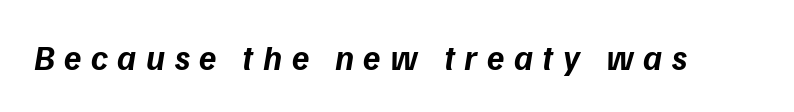
Q: Is the text bold? A: Yes.
Q: Is the typeface a serif or a sans-serif typeface? A: Sans-serif.
Q: Is the text underlined? A: No.
Q: Is the spacing between letters normal or unusually wide? A: Unusually wide.
Q: Width (condensed, normal, or wide)? A: Normal.
Q: Stroke contrast? A: Low.
Q: x-height? A: Medium.
Q: Monospaced? A: No.
